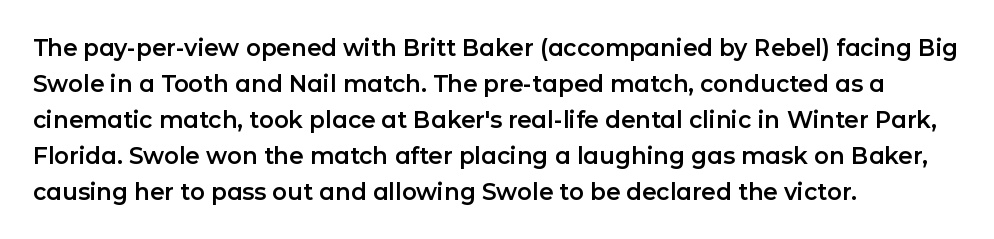
Q: Is the text italic (slanted)? A: No, it is upright.
Q: Is the text underlined? A: No.
Q: How is the paragraph aligned? A: Left-aligned.
Q: Is the spacing between letters normal or unusually wide? A: Normal.
Q: Is the spacing between lines tight, normal or loose? A: Normal.
